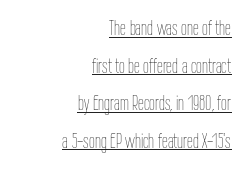
Q: Is the text bold? A: No.
Q: Is the text italic (slanted)? A: No, it is upright.
Q: Is the text underlined? A: Yes.
Q: How is the paragraph aligned? A: Right-aligned.
Q: Is the spacing between letters normal or unusually wide? A: Normal.
